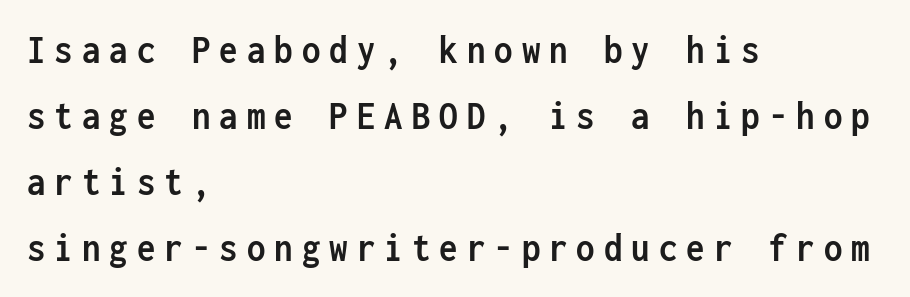
Q: Is the text bold? A: Yes.
Q: Is the text italic (slanted)? A: No, it is upright.
Q: Is the typeface a serif or a sans-serif typeface? A: Sans-serif.
Q: Is the text underlined? A: No.
Q: How is the paragraph aligned? A: Left-aligned.
Q: Is the spacing between letters normal or unusually wide? A: Unusually wide.
Q: Is the spacing between lines tight, normal or loose? A: Normal.
Q: Width (condensed, normal, or wide)? A: Condensed.
Q: Stroke contrast? A: Low.
Q: x-height? A: Medium.
Q: Monospaced? A: Yes.
